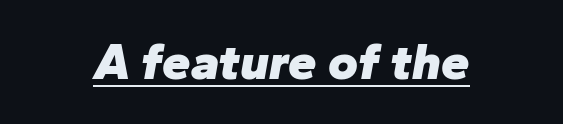
Proportional: the letters do not fall into vertical columns. The type is set solid horizontally, with unmodified tracking. Emphasis-style slanted type is in use. Look at the stroke-to-counter ratio: heavy, a bold.
